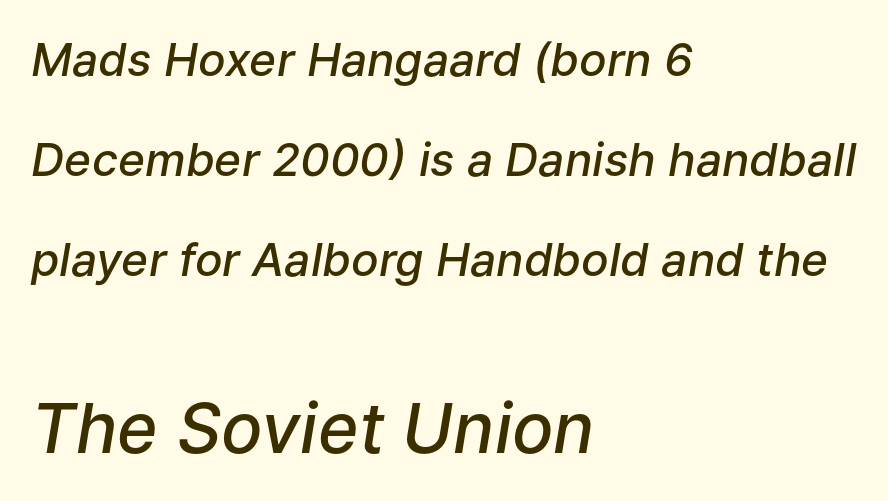
Q: Is the text bold? A: Semi-bold.
Q: Is the text italic (slanted)? A: Yes, it leans right by about 9 degrees.
Q: Is the text underlined? A: No.
Q: How is the paragraph aligned? A: Left-aligned.
Q: Is the spacing between letters normal or unusually wide? A: Normal.
Q: Is the spacing between lines tight, normal or loose? A: Loose.
Q: Which block of text is set in a larger size, the first (top) or the second (bottom)? A: The second (bottom) one.
Q: Width (condensed, normal, or wide)? A: Normal.
Q: Stroke contrast? A: Low.
Q: x-height? A: Medium.
Q: Monospaced? A: No.
